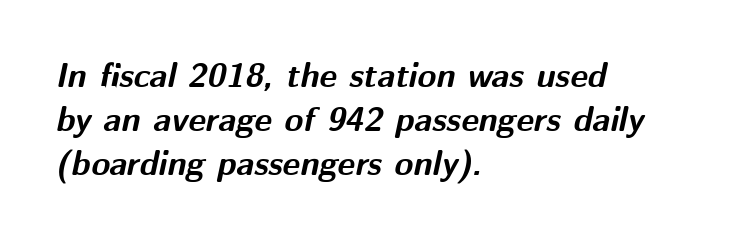
{"italic": "yes", "lean": "right", "slant_degrees": 12, "bold": "yes", "weight": "bold", "width": "normal", "stroke_contrast": "medium", "x_height": "medium", "monospaced": "no", "underline": "no", "align": "left", "line_spacing": "normal", "line_spacing_ratio": 1.3, "letter_spacing": "normal", "letter_spacing_em": 0.0, "glyph_px": 34}
